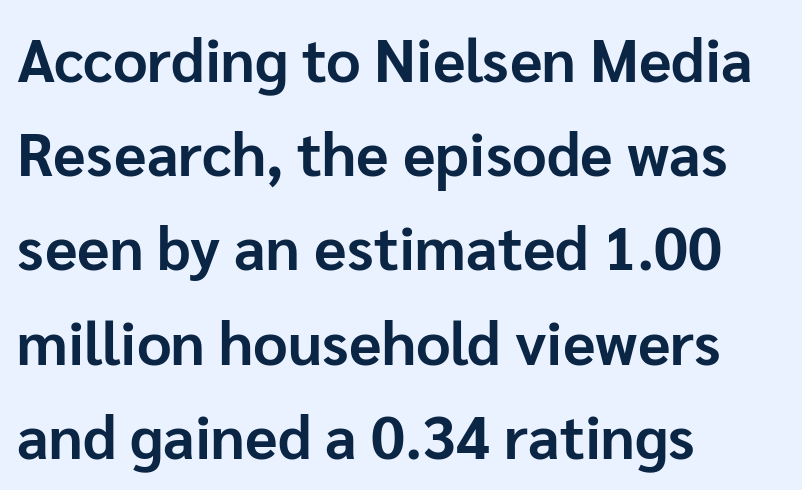
{"serif": "no", "italic": "no", "bold": "yes", "weight": "bold", "width": "normal", "stroke_contrast": "low", "x_height": "medium", "monospaced": "no", "underline": "no", "align": "left", "line_spacing": "normal", "line_spacing_ratio": 1.57, "letter_spacing": "normal", "letter_spacing_em": 0.0, "glyph_px": 60}
